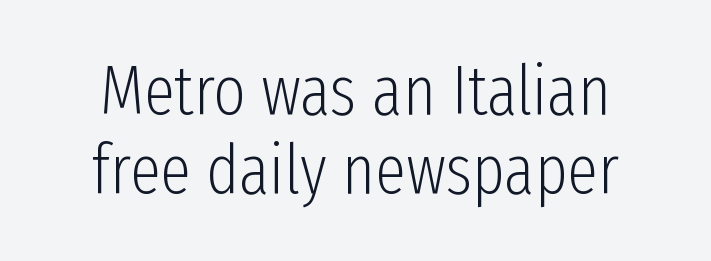
{"serif": "no", "italic": "no", "bold": "no", "weight": "light", "width": "condensed", "stroke_contrast": "low", "x_height": "medium", "monospaced": "no", "underline": "no", "line_spacing": "tight", "line_spacing_ratio": 1.14, "letter_spacing": "normal", "letter_spacing_em": 0.0, "glyph_px": 69}
